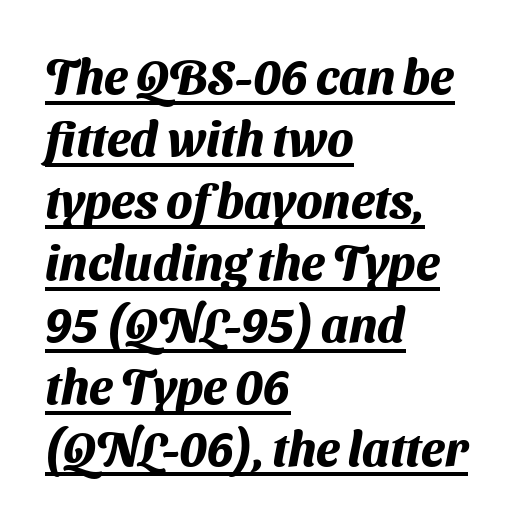
{"serif": "no", "bold": "yes", "weight": "heavy", "width": "normal", "stroke_contrast": "medium", "x_height": "medium", "monospaced": "no", "underline": "yes", "align": "left", "line_spacing": "normal", "line_spacing_ratio": 1.29, "letter_spacing": "normal", "letter_spacing_em": 0.0, "glyph_px": 48}
